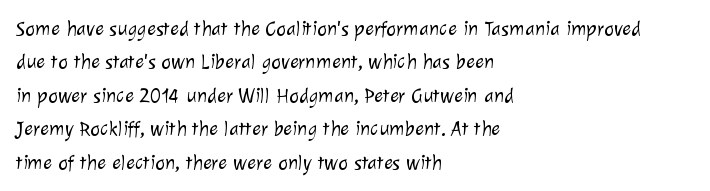
{"bold": "no", "underline": "no", "align": "left", "line_spacing": "normal", "line_spacing_ratio": 1.59, "letter_spacing": "normal", "letter_spacing_em": 0.0, "glyph_px": 21}
